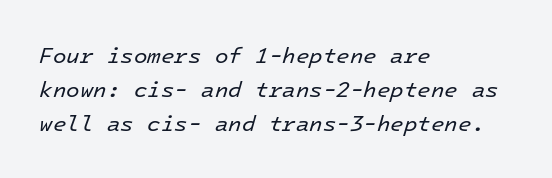
The image shows 22 px text type, italic (leaning right); set left-aligned, normal line spacing (1.55x), normal letter spacing, not underlined.
